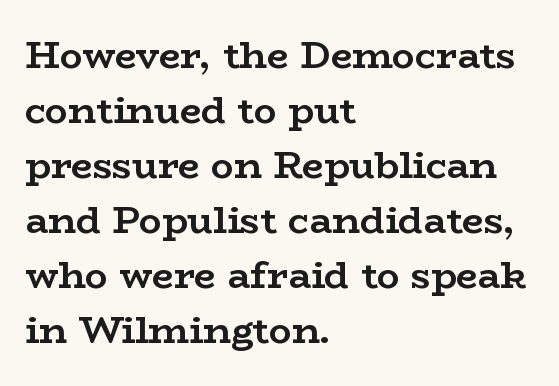
The image shows 38 px semibold, wide serif type, upright; set left-aligned, normal line spacing (1.45x), normal letter spacing, not underlined; low stroke contrast and a medium x-height.
